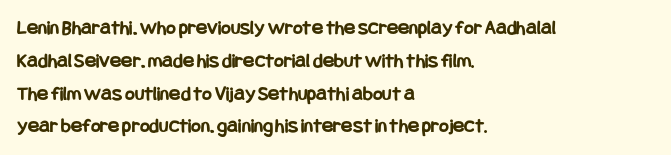
The image shows 21 px bold type, upright; set left-aligned, normal line spacing (1.56x), normal letter spacing, not underlined.
